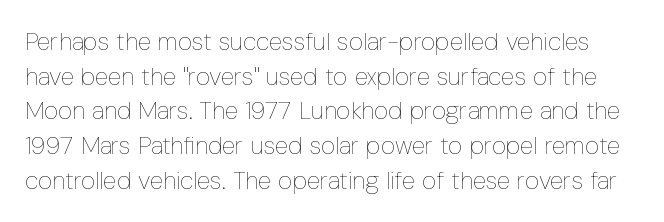
Q: Is the text bold? A: No.
Q: Is the text italic (slanted)? A: No, it is upright.
Q: Is the text underlined? A: No.
Q: Is the spacing between letters normal or unusually wide? A: Normal.
Q: Is the spacing between lines tight, normal or loose? A: Normal.
